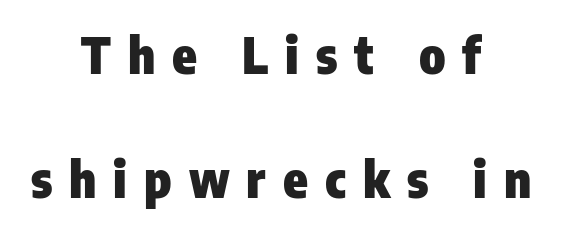
Q: Is the text bold? A: Yes.
Q: Is the text italic (slanted)? A: No, it is upright.
Q: Is the typeface a serif or a sans-serif typeface? A: Sans-serif.
Q: Is the text underlined? A: No.
Q: How is the paragraph aligned? A: Centered.
Q: Is the spacing between letters normal or unusually wide? A: Unusually wide.
Q: Is the spacing between lines tight, normal or loose? A: Loose.
Q: Width (condensed, normal, or wide)? A: Condensed.
Q: Stroke contrast? A: Low.
Q: x-height? A: Medium.
Q: Monospaced? A: No.
